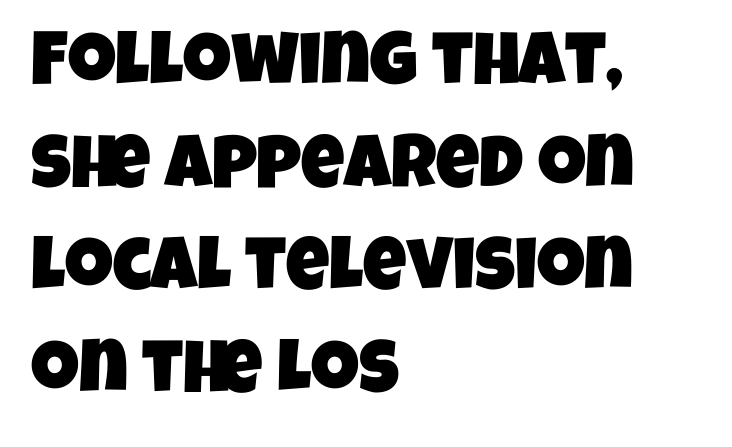
{"serif": "no", "width": "condensed", "stroke_contrast": "low", "x_height": "large", "monospaced": "no", "underline": "no", "align": "left", "line_spacing": "normal", "line_spacing_ratio": 1.37, "letter_spacing": "normal", "letter_spacing_em": 0.0, "glyph_px": 75}
